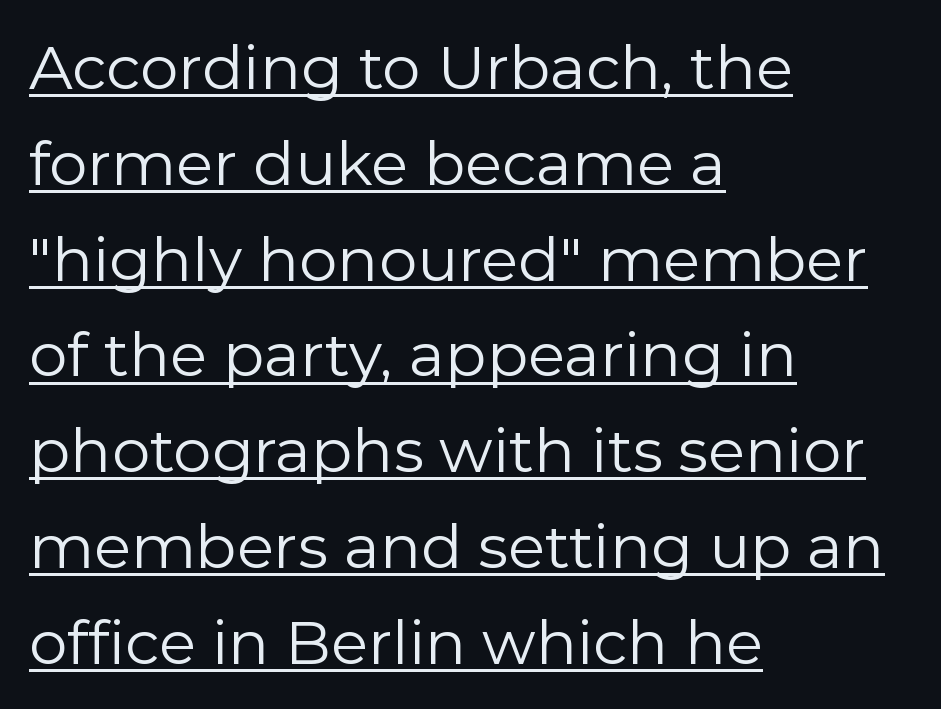
The image shows 61 px regular-weight sans-serif type, upright; set left-aligned, normal line spacing (1.57x), normal letter spacing, underlined; low stroke contrast and a medium x-height.
